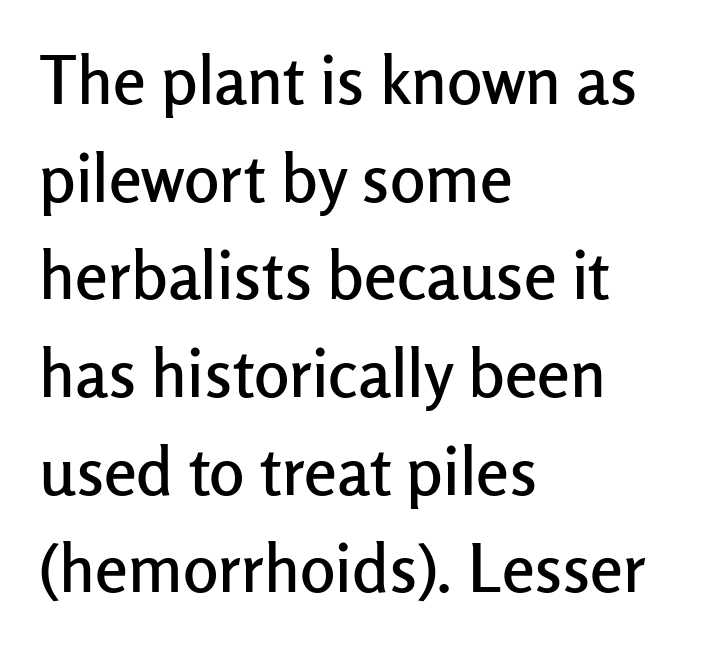
The image shows 66 px sans-serif type, upright; set left-aligned, normal line spacing (1.48x), normal letter spacing, not underlined; low stroke contrast and a medium x-height.
